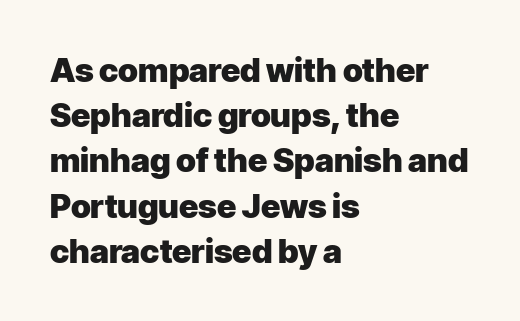
Q: Is the text bold? A: Yes.
Q: Is the text italic (slanted)? A: No, it is upright.
Q: Is the typeface a serif or a sans-serif typeface? A: Sans-serif.
Q: Is the text underlined? A: No.
Q: How is the paragraph aligned? A: Left-aligned.
Q: Is the spacing between letters normal or unusually wide? A: Normal.
Q: Is the spacing between lines tight, normal or loose? A: Normal.
Q: Width (condensed, normal, or wide)? A: Normal.
Q: Stroke contrast? A: Low.
Q: x-height? A: Medium.
Q: Monospaced? A: No.
